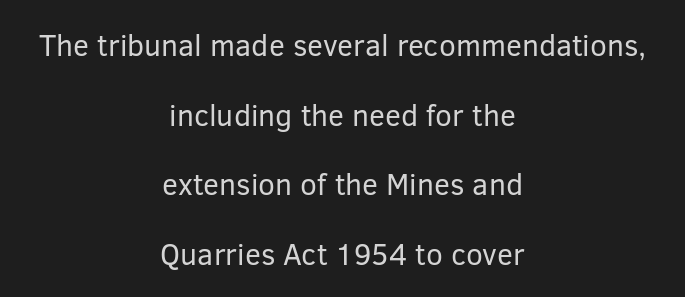
Look at the tracking — it's just the regular setting, nothing added. Only glyphs here, with clear space below each row. Is there much room between lines? Yes — plenty of vertical air separates them. Tall strokes in this sample are plumb rather than angled. This rendering employs a face without finishing strokes, i.e., a sans-serif. The compositor balanced each line on the midline.
